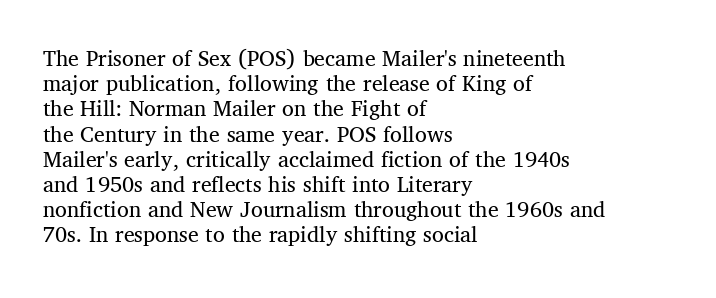
{"italic": "no", "bold": "no", "underline": "no", "align": "left", "line_spacing": "tight", "line_spacing_ratio": 1.05, "letter_spacing": "normal", "letter_spacing_em": 0.0, "glyph_px": 24}
